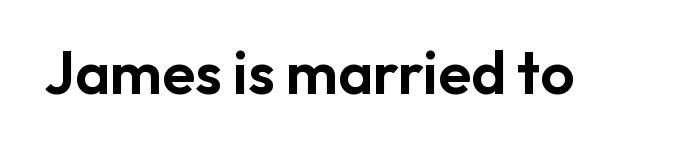
The image shows 60 px sans-serif type, upright; set normal letter spacing, not underlined; low stroke contrast and a medium x-height.
